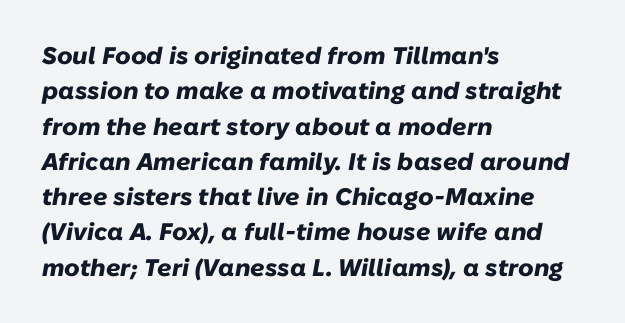
Quick note: italic. Nobody touched the tracking dial on this one. Is the type bold? Yes — the strokes are clearly thick and heavy. Vertical spacing — default.
